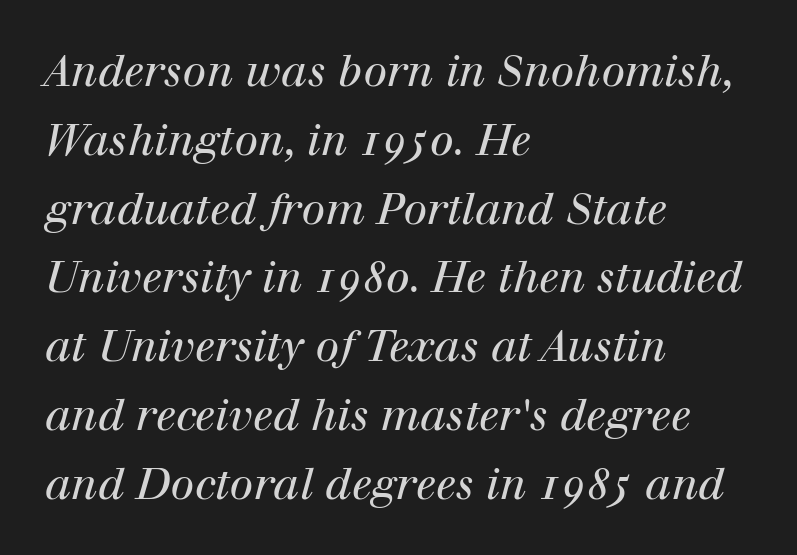
Q: Is the text bold? A: No.
Q: Is the text italic (slanted)? A: Yes, it leans right by about 12 degrees.
Q: Is the typeface a serif or a sans-serif typeface? A: Serif.
Q: Is the text underlined? A: No.
Q: How is the paragraph aligned? A: Left-aligned.
Q: Is the spacing between letters normal or unusually wide? A: Normal.
Q: Is the spacing between lines tight, normal or loose? A: Normal.
Q: Width (condensed, normal, or wide)? A: Normal.
Q: Stroke contrast? A: High.
Q: x-height? A: Medium.
Q: Monospaced? A: No.
